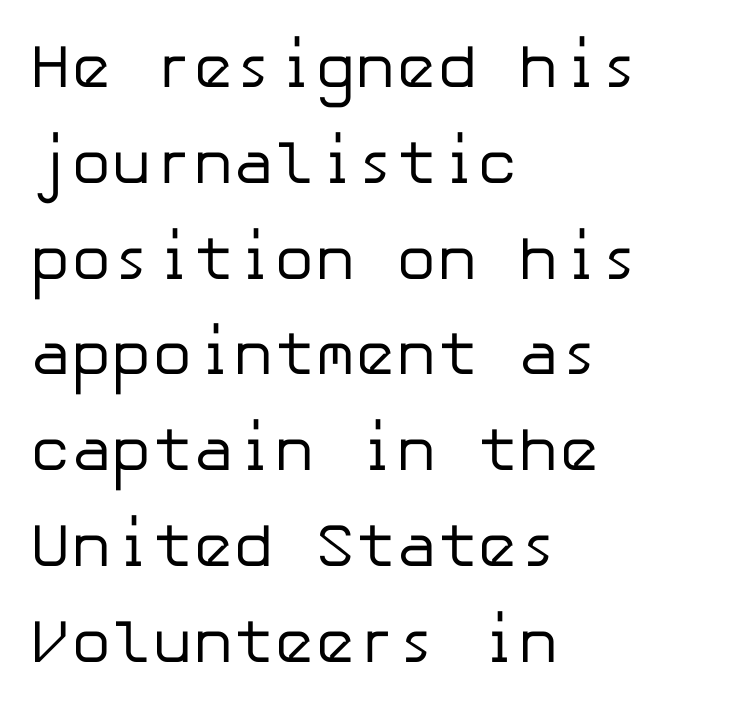
{"serif": "no", "italic": "no", "bold": "no", "weight": "regular", "width": "normal", "stroke_contrast": "low", "x_height": "medium", "underline": "no", "align": "left", "line_spacing": "normal", "line_spacing_ratio": 1.57, "letter_spacing": "normal", "letter_spacing_em": 0.0, "glyph_px": 61}
